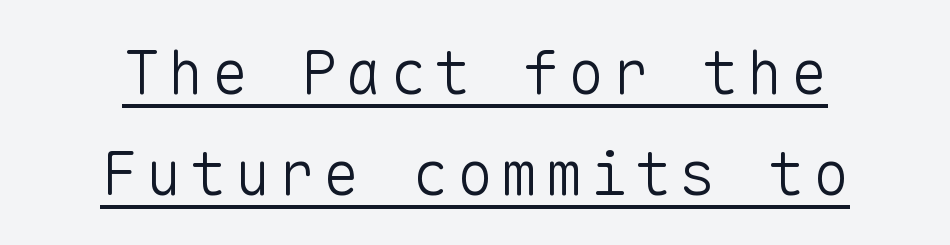
Q: Is the text bold? A: No.
Q: Is the text italic (slanted)? A: No, it is upright.
Q: Is the typeface a serif or a sans-serif typeface? A: Sans-serif.
Q: Is the text underlined? A: Yes.
Q: How is the paragraph aligned? A: Centered.
Q: Is the spacing between lines tight, normal or loose? A: Normal.
Q: Width (condensed, normal, or wide)? A: Normal.
Q: Stroke contrast? A: Low.
Q: x-height? A: Medium.
Q: Monospaced? A: Yes.
